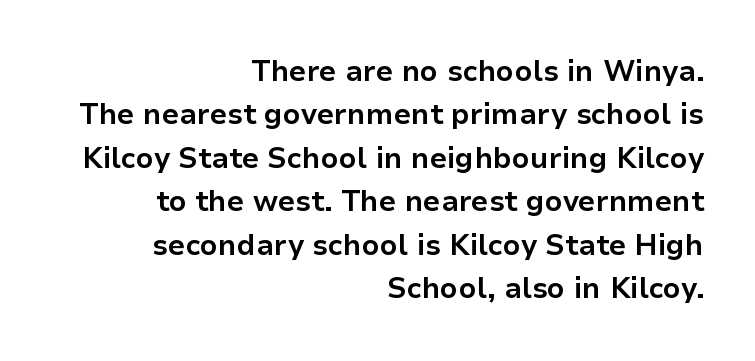
The image shows 29 px bold sans-serif type, upright; set right-aligned, normal line spacing (1.5x), normal letter spacing, not underlined; low stroke contrast and a medium x-height.
